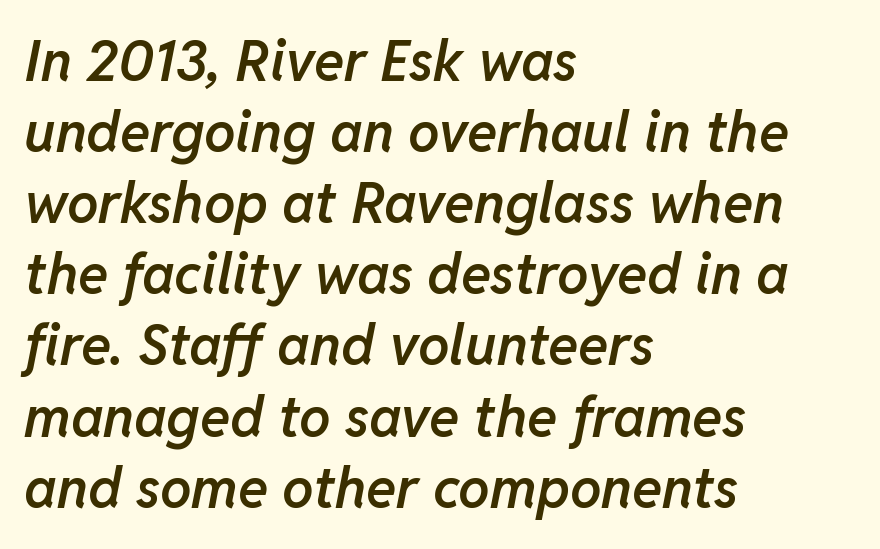
The image shows 56 px semibold type, italic (leaning right); set left-aligned, normal line spacing (1.27x), normal letter spacing, not underlined; low stroke contrast and a medium x-height.
